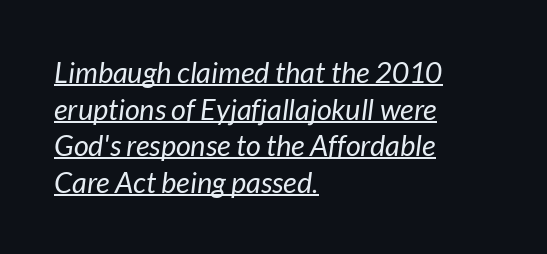
Q: Is the text bold? A: No.
Q: Is the text italic (slanted)? A: Yes, it leans right by about 7 degrees.
Q: Is the text underlined? A: Yes.
Q: How is the paragraph aligned? A: Left-aligned.
Q: Is the spacing between letters normal or unusually wide? A: Normal.
Q: Is the spacing between lines tight, normal or loose? A: Normal.
Q: Width (condensed, normal, or wide)? A: Normal.
Q: Stroke contrast? A: Low.
Q: x-height? A: Medium.
Q: Monospaced? A: No.
